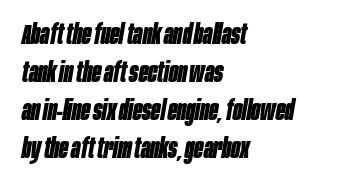
Compared with ordinary roman type, these characters are visibly tilted. The typesetter chose a ragged-right arrangement here. Baseline-to-baseline distance is the conventional proportion of letter height. A full-strength bold gives these letters their thick strokes.
